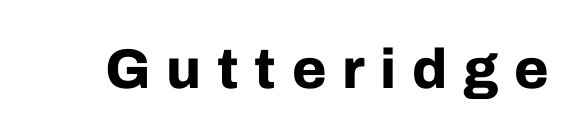
Q: Is the text bold? A: Yes.
Q: Is the text italic (slanted)? A: No, it is upright.
Q: Is the typeface a serif or a sans-serif typeface? A: Sans-serif.
Q: Is the text underlined? A: No.
Q: Is the spacing between letters normal or unusually wide? A: Unusually wide.
Q: Width (condensed, normal, or wide)? A: Normal.
Q: Stroke contrast? A: Low.
Q: x-height? A: Medium.
Q: Monospaced? A: No.
